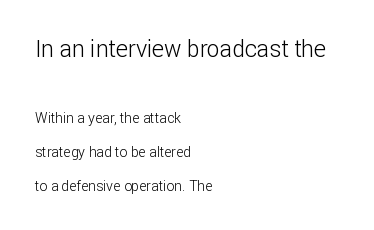
The image shows 23 px text type, upright; set left-aligned, loose line spacing (2.44x), normal letter spacing, not underlined; the first (top) block is 1.64x larger.
